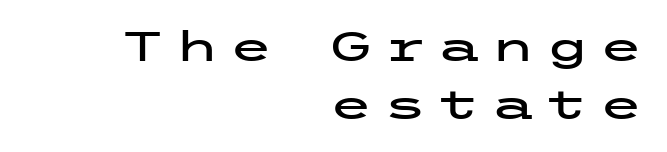
Descenders hang freely into open space. All the whitespace from short lines collects on the left. Each letter's strokes conclude bluntly, with no projecting serifs. Is there much room between lines? A standard amount, neither cramped nor airy. The typography opts for an upright posture over an oblique one. Words appear elongated and porous because spacing is wide.
